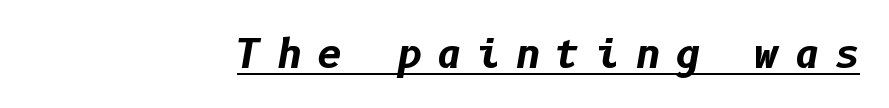
Q: Is the text bold? A: Yes.
Q: Is the text italic (slanted)? A: Yes, it leans right by about 10 degrees.
Q: Is the text underlined? A: Yes.
Q: Is the spacing between letters normal or unusually wide? A: Unusually wide.
Q: Width (condensed, normal, or wide)? A: Normal.
Q: Stroke contrast? A: Low.
Q: x-height? A: Medium.
